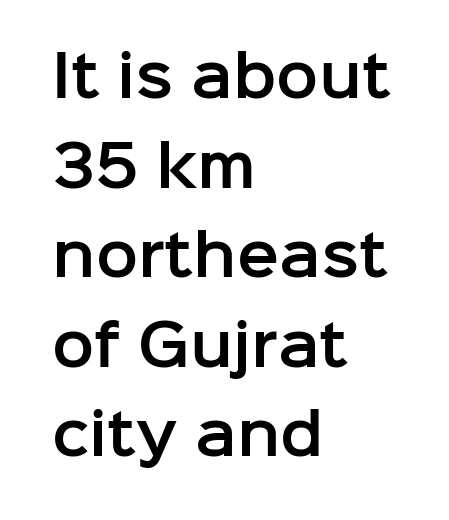
Q: Is the text italic (slanted)? A: No, it is upright.
Q: Is the typeface a serif or a sans-serif typeface? A: Sans-serif.
Q: Is the text underlined? A: No.
Q: How is the paragraph aligned? A: Left-aligned.
Q: Is the spacing between letters normal or unusually wide? A: Normal.
Q: Is the spacing between lines tight, normal or loose? A: Normal.
Q: Width (condensed, normal, or wide)? A: Normal.
Q: Stroke contrast? A: Low.
Q: x-height? A: Medium.
Q: Monospaced? A: No.
